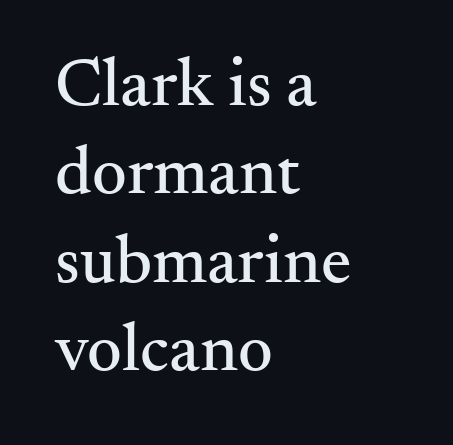
The image shows 68 px serif type, upright; set left-aligned, normal line spacing (1.3x), normal letter spacing, not underlined; medium stroke contrast and a small x-height.
